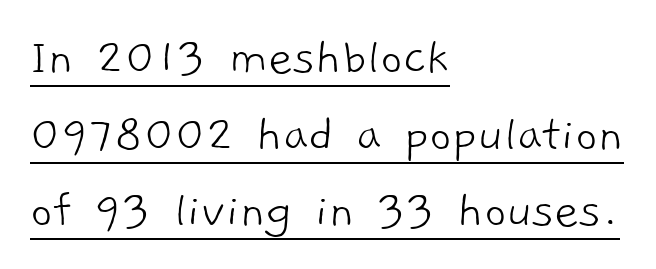
Q: Is the text bold? A: No.
Q: Is the typeface a serif or a sans-serif typeface? A: Sans-serif.
Q: Is the text underlined? A: Yes.
Q: How is the paragraph aligned? A: Left-aligned.
Q: Is the spacing between letters normal or unusually wide? A: Normal.
Q: Is the spacing between lines tight, normal or loose? A: Normal.
Q: Width (condensed, normal, or wide)? A: Normal.
Q: Stroke contrast? A: Low.
Q: x-height? A: Medium.
Q: Monospaced? A: No.
